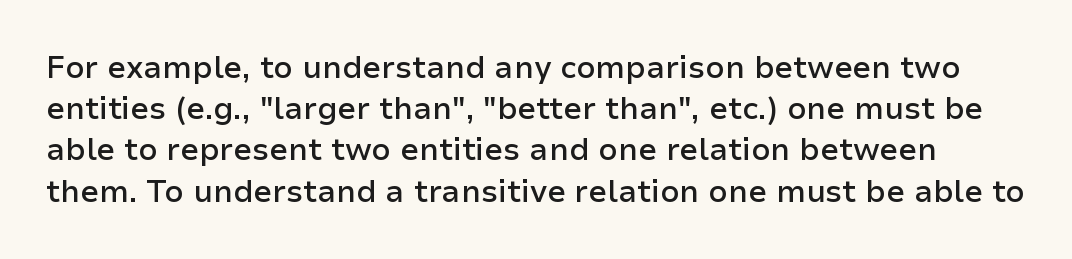
{"serif": "no", "italic": "no", "bold": "semi", "weight": "semibold", "width": "normal", "stroke_contrast": "low", "x_height": "medium", "monospaced": "no", "underline": "no", "line_spacing": "normal", "line_spacing_ratio": 1.33, "letter_spacing": "normal", "letter_spacing_em": 0.0, "glyph_px": 31}
